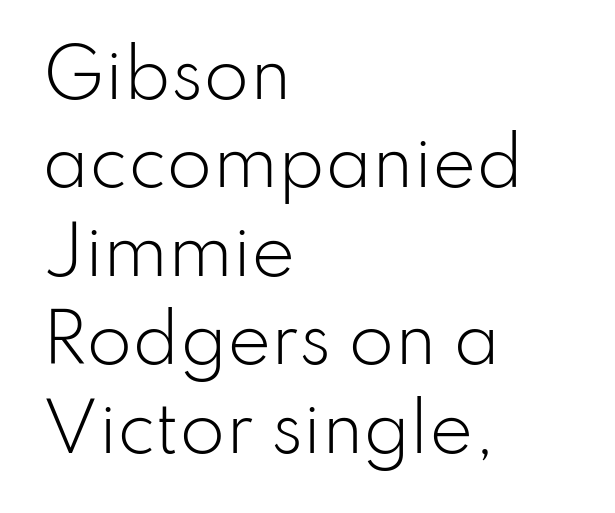
Words appear dense and cohesive because spacing is normal. Rows of type keep a routine distance in the vertical direction. These lines stack with their left ends in a neat column. Bold? No — there's no thickening of the strokes. The letters advance in unequal steps, a hallmark of proportional type.
